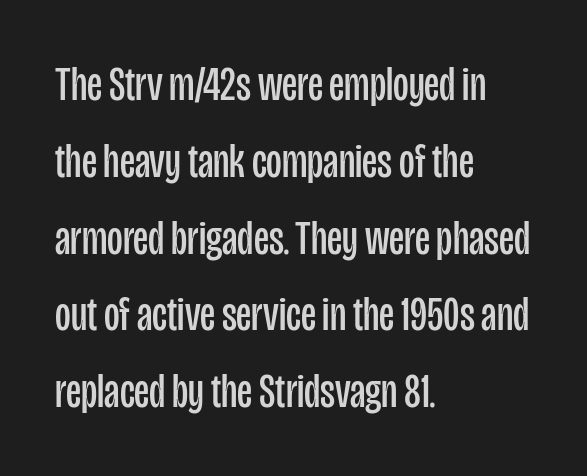
The image shows 48 px regular-weight, condensed sans-serif type, upright; set left-aligned, normal line spacing (1.6x), normal letter spacing, not underlined; low stroke contrast and a large x-height.
